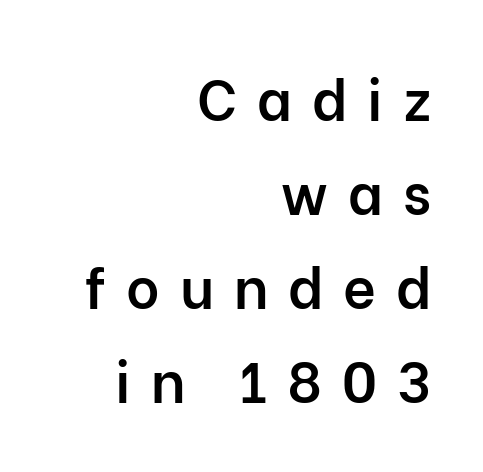
{"serif": "no", "italic": "no", "bold": "semi", "weight": "semibold", "width": "normal", "stroke_contrast": "low", "x_height": "medium", "monospaced": "no", "underline": "no", "align": "right", "line_spacing": "normal", "line_spacing_ratio": 1.65, "letter_spacing": "wide", "letter_spacing_em": 0.35, "glyph_px": 57}
